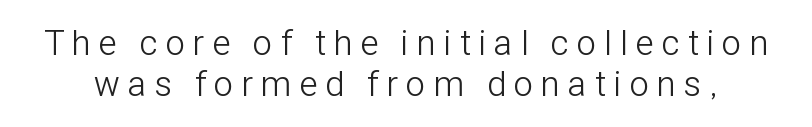
The image shows 35 px light, condensed sans-serif type, upright; set line spacing 1.16x, unusually wide letter spacing (+0.24 em), not underlined; low stroke contrast and a medium x-height.
